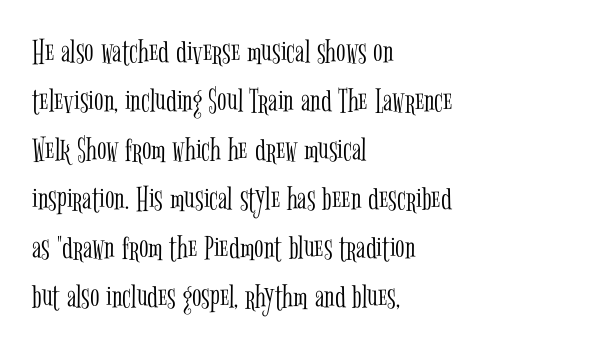
The image shows 35 px light, condensed serif type, upright; set left-aligned, normal line spacing (1.4x), normal letter spacing, not underlined; low stroke contrast and a medium x-height.
